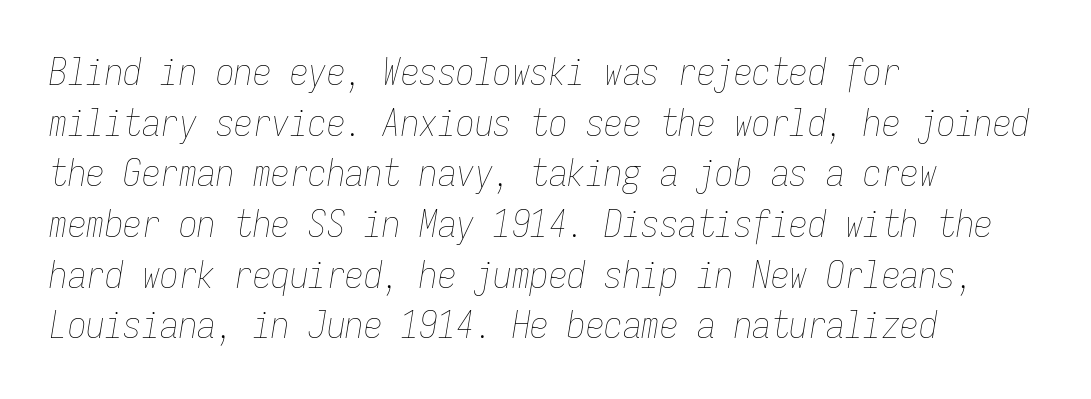
{"italic": "yes", "lean": "right", "slant_degrees": 9, "bold": "no", "weight": "thin", "width": "condensed", "stroke_contrast": "low", "x_height": "medium", "monospaced": "yes", "underline": "no", "align": "left", "line_spacing": "normal", "line_spacing_ratio": 1.37, "letter_spacing": "normal", "letter_spacing_em": 0.0, "glyph_px": 37}
